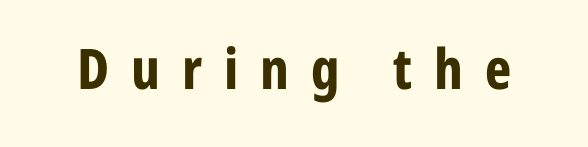
The image shows 56 px bold, condensed sans-serif type, upright; set unusually wide letter spacing (+0.39 em), not underlined; low stroke contrast and a medium x-height.
